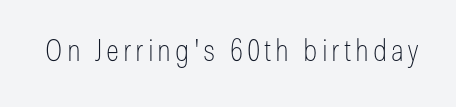
{"serif": "no", "italic": "no", "bold": "no", "weight": "thin", "width": "condensed", "stroke_contrast": "low", "x_height": "medium", "monospaced": "no", "underline": "no", "glyph_px": 31}
